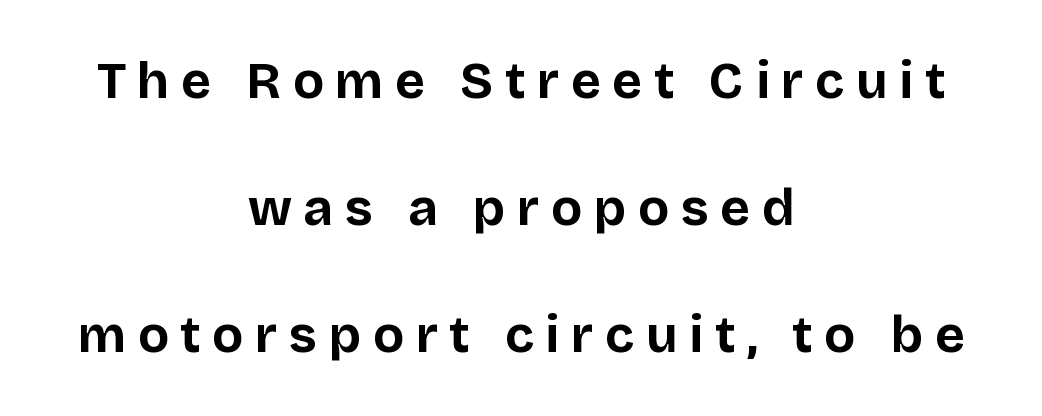
{"serif": "no", "italic": "no", "bold": "yes", "weight": "bold", "width": "normal", "stroke_contrast": "low", "x_height": "large", "monospaced": "no", "underline": "no", "align": "center", "line_spacing": "loose", "line_spacing_ratio": 2.49, "letter_spacing": "wide", "letter_spacing_em": 0.23, "glyph_px": 51}
